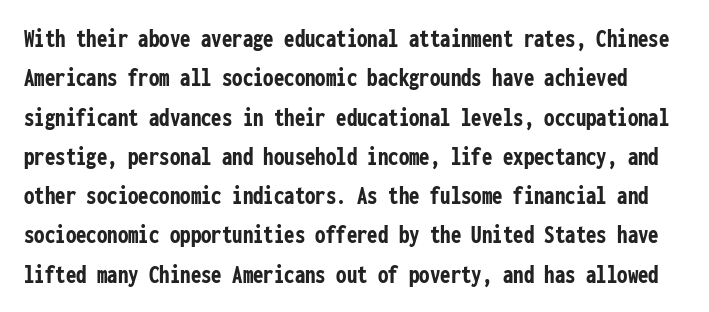
The image shows 26 px bold type, upright; set normal line spacing (1.51x), normal letter spacing, not underlined.
